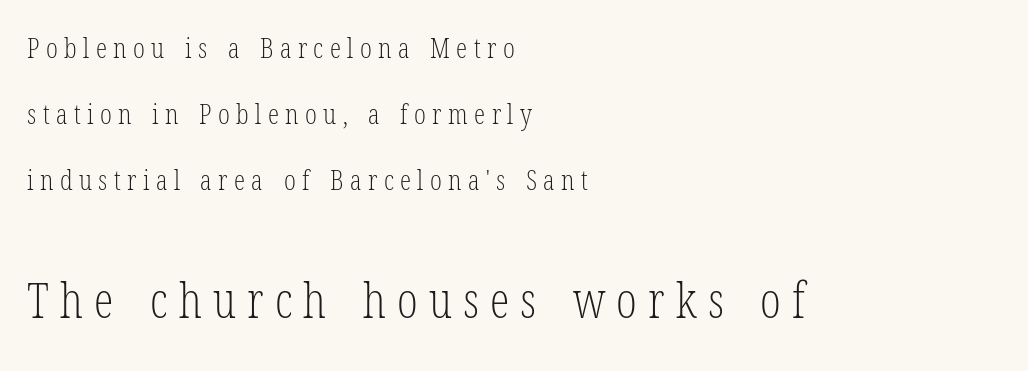
The image shows 49 px light, condensed serif type, upright; set left-aligned, loose line spacing (2.36x), unusually wide letter spacing (+0.23 em), not underlined; the second (bottom) block is 1.75x larger; low stroke contrast and a medium x-height.
